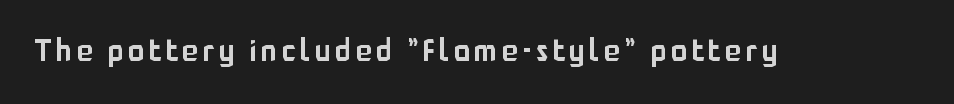
Q: Is the text italic (slanted)? A: No, it is upright.
Q: Is the typeface a serif or a sans-serif typeface? A: Sans-serif.
Q: Is the text underlined? A: No.
Q: Width (condensed, normal, or wide)? A: Normal.
Q: Stroke contrast? A: Low.
Q: x-height? A: Medium.
Q: Monospaced? A: No.
